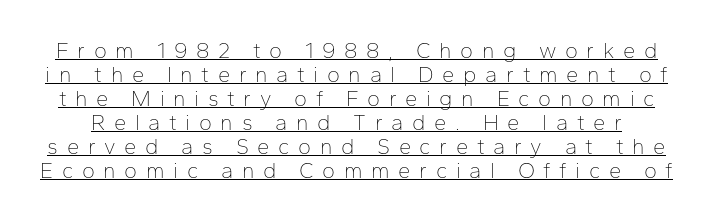
The block of text is dense from top to bottom, with scant space between rows. Underlining? Definitely there. Letter spacing: wide. Weight class: somewhere from thin through regular. Every character sits straight up, as roman type does.
